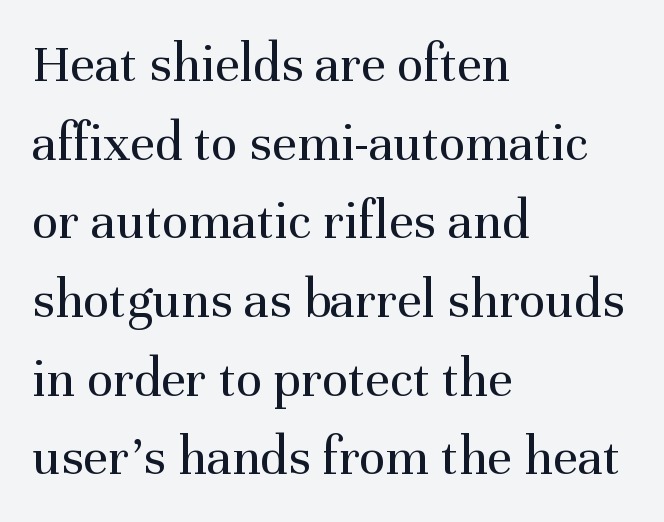
Q: Is the text bold? A: No.
Q: Is the text italic (slanted)? A: No, it is upright.
Q: Is the typeface a serif or a sans-serif typeface? A: Serif.
Q: Is the text underlined? A: No.
Q: How is the paragraph aligned? A: Left-aligned.
Q: Is the spacing between letters normal or unusually wide? A: Normal.
Q: Is the spacing between lines tight, normal or loose? A: Normal.
Q: Width (condensed, normal, or wide)? A: Normal.
Q: Stroke contrast? A: Medium.
Q: x-height? A: Medium.
Q: Monospaced? A: No.
